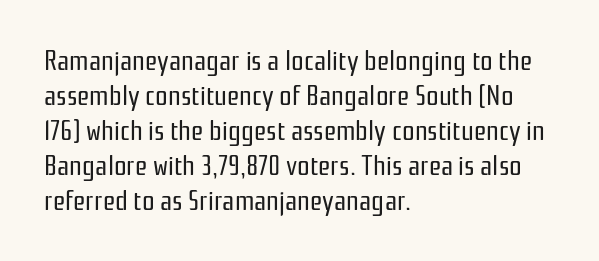
Glyph-to-glyph distance matches everyday printed text. Anything drawn beneath the words? Only blank space. Note the varied advance widths — an 'i' is clearly narrower than an 'm'. The type sits square on the baseline with zero lean. The block of text has a typical density, with ordinary space between rows.
